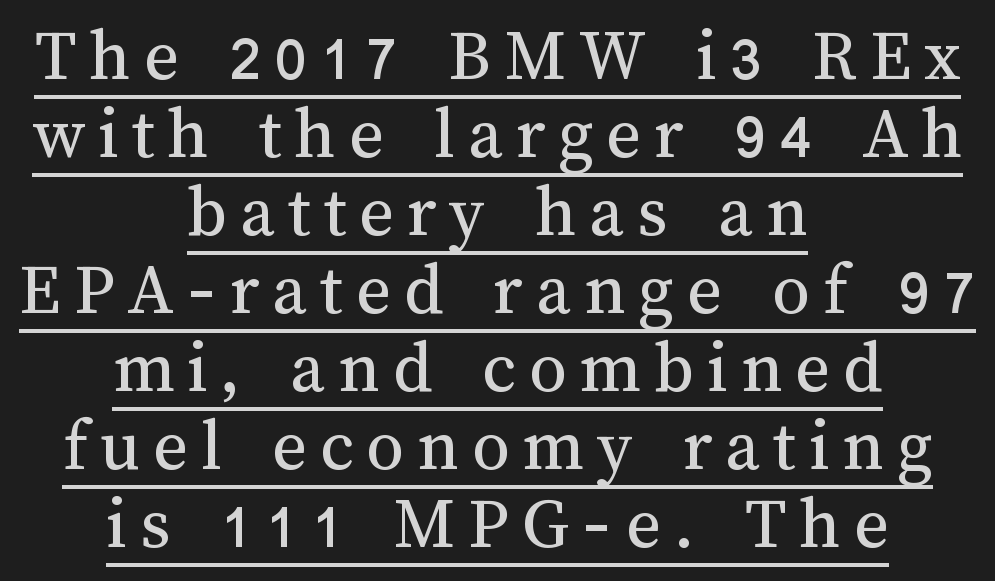
Posture: straight, roman, zero tilt. Ink coverage per letter is moderate at most. Cramped leading. Visually the block forms a symmetrical silhouette, jagged on both flanks. A rule runs beneath these lines of type. The passage shown is typed in a proportional face where columns would drift.
